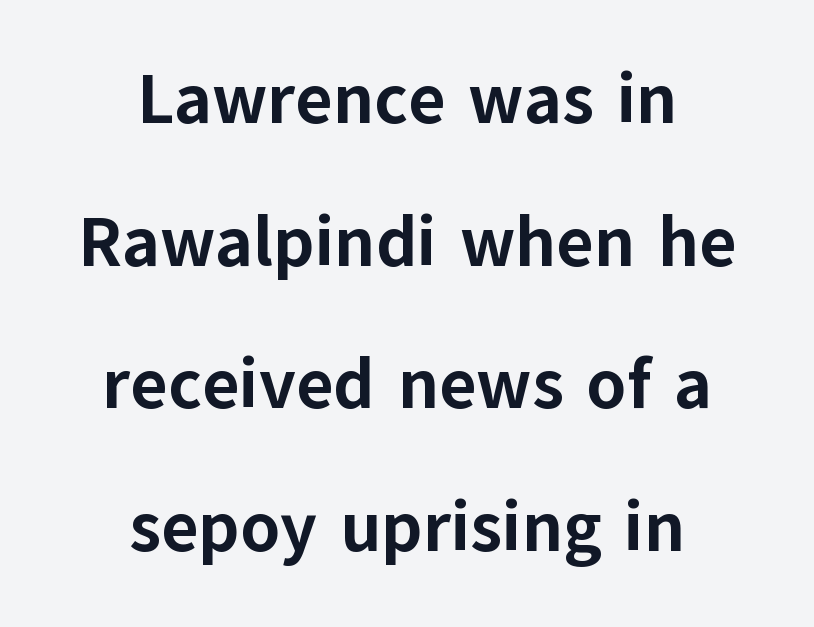
Q: Is the text bold? A: Yes.
Q: Is the text italic (slanted)? A: No, it is upright.
Q: Is the typeface a serif or a sans-serif typeface? A: Sans-serif.
Q: Is the text underlined? A: No.
Q: How is the paragraph aligned? A: Centered.
Q: Is the spacing between letters normal or unusually wide? A: Normal.
Q: Is the spacing between lines tight, normal or loose? A: Loose.
Q: Width (condensed, normal, or wide)? A: Normal.
Q: Stroke contrast? A: Low.
Q: x-height? A: Medium.
Q: Monospaced? A: No.
